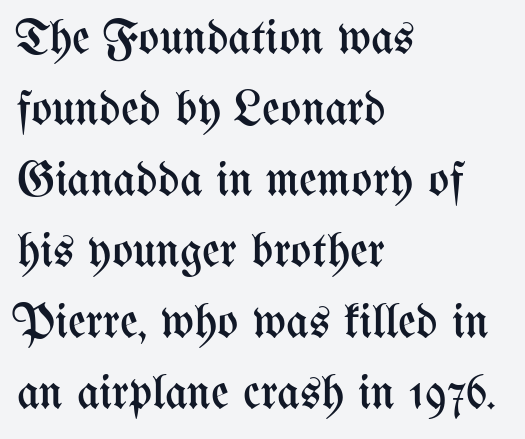
The image shows 49 px regular-weight, condensed type, upright; set left-aligned, normal line spacing (1.45x), normal letter spacing, not underlined; medium stroke contrast and a medium x-height.
